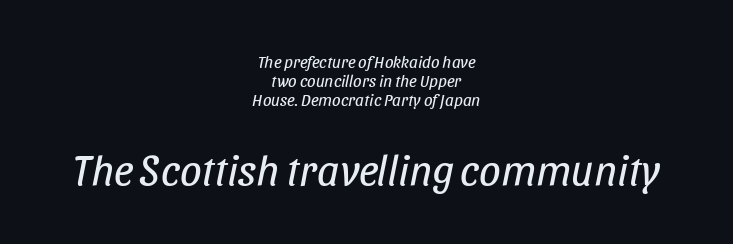
These glyphs show unthickened strokes, regular width or finer. The strip under each line holds only bare page. The rag falls on both sides of this text block equally. The following chunk of copy outweighs the initial chunk in type size. The letters advance in unequal steps, a hallmark of proportional type. Quick note: italic.
